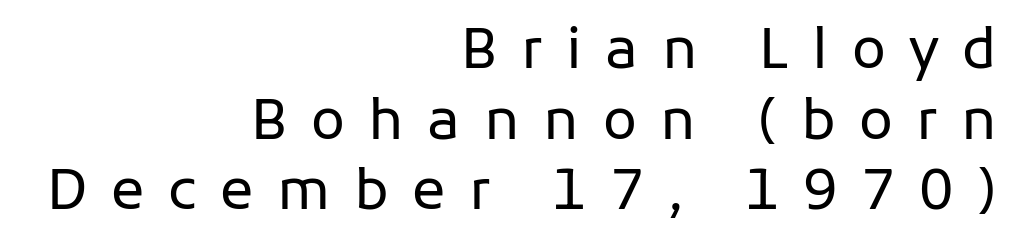
Q: Is the text bold? A: No.
Q: Is the text italic (slanted)? A: No, it is upright.
Q: Is the typeface a serif or a sans-serif typeface? A: Sans-serif.
Q: Is the text underlined? A: No.
Q: How is the paragraph aligned? A: Right-aligned.
Q: Is the spacing between letters normal or unusually wide? A: Unusually wide.
Q: Is the spacing between lines tight, normal or loose? A: Normal.
Q: Width (condensed, normal, or wide)? A: Normal.
Q: Stroke contrast? A: Low.
Q: x-height? A: Medium.
Q: Monospaced? A: No.
